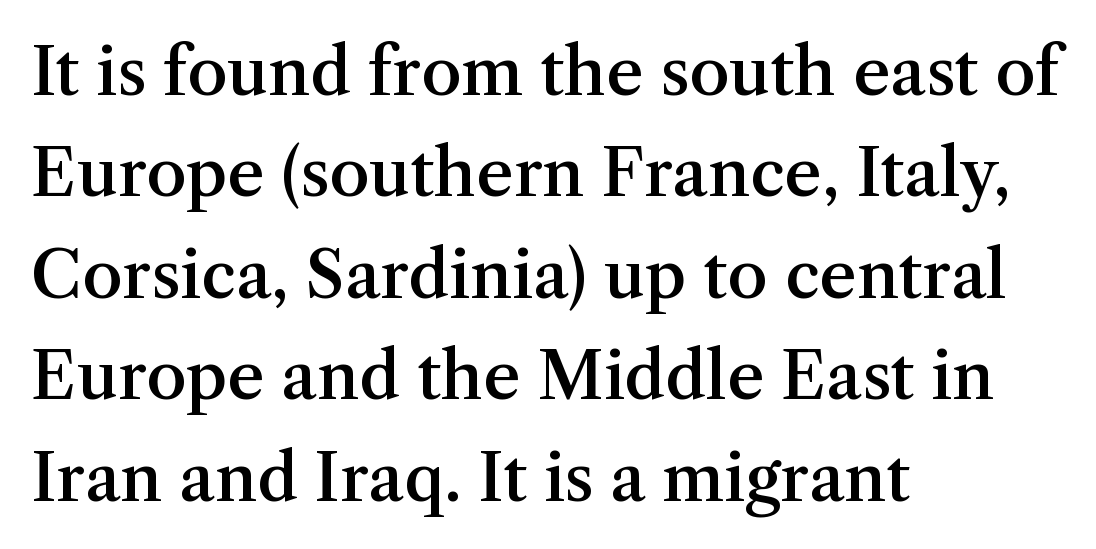
The image shows 65 px semibold serif type, upright; set left-aligned, normal line spacing (1.56x), normal letter spacing, not underlined; medium stroke contrast and a medium x-height.
